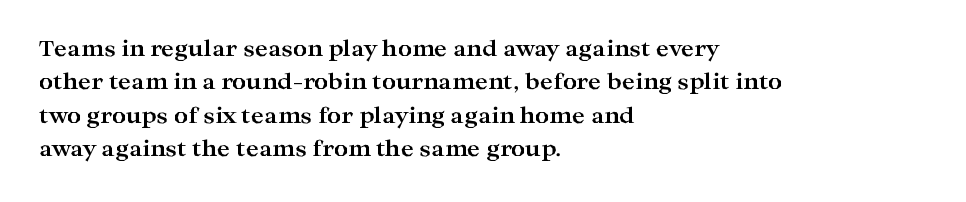
The strip under each line holds only bare page. Between one letter and the next there's only the usual sliver of space. Is there any slant? The stems are plumb. Plenty of ink on the page — the face is bold. Leading matches the norm, producing a regular column.
